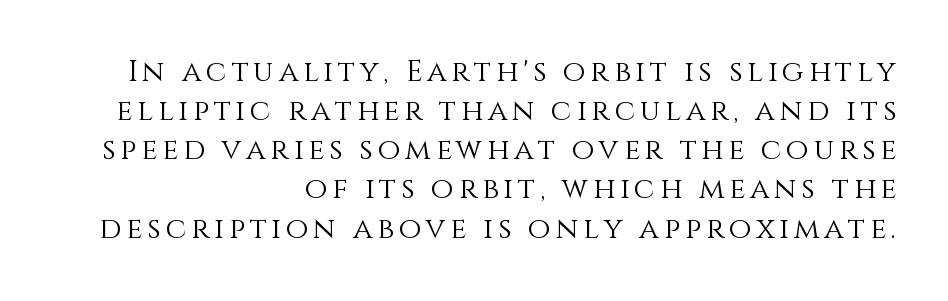
The letters stand straight up with perfectly vertical stems. Reading down the column, the eye jumps a familiar distance to each next line. A flush-right, rag-left setting is used for this passage. A bare baseline throughout the passage. A typesetter would call this proportional, since set widths differ per character. The letterforms sit at book weight or below.
